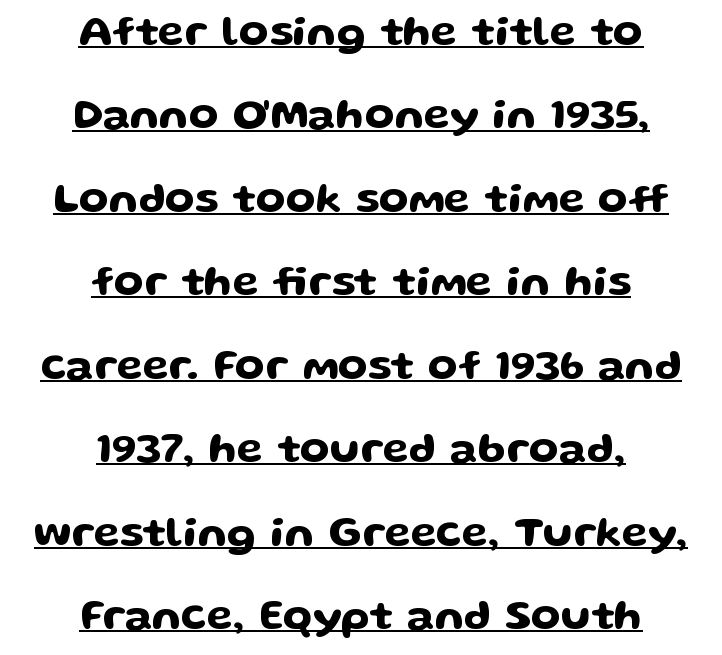
Q: Is the text italic (slanted)? A: No, it is upright.
Q: Is the typeface a serif or a sans-serif typeface? A: Sans-serif.
Q: Is the text underlined? A: Yes.
Q: How is the paragraph aligned? A: Centered.
Q: Is the spacing between letters normal or unusually wide? A: Normal.
Q: Is the spacing between lines tight, normal or loose? A: Loose.
Q: Width (condensed, normal, or wide)? A: Wide.
Q: Stroke contrast? A: Low.
Q: x-height? A: Medium.
Q: Monospaced? A: No.
